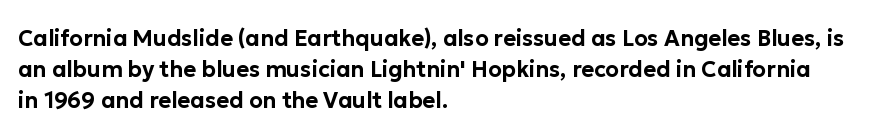
{"italic": "no", "underline": "no", "align": "left", "line_spacing": "normal", "line_spacing_ratio": 1.42, "letter_spacing": "normal", "letter_spacing_em": 0.0, "glyph_px": 22}
